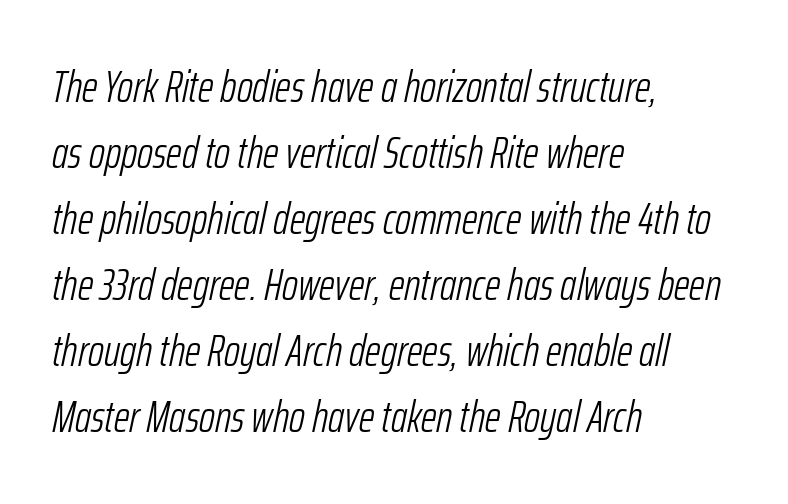
{"italic": "yes", "lean": "right", "slant_degrees": 12, "bold": "no", "weight": "light", "width": "condensed", "stroke_contrast": "low", "x_height": "medium", "monospaced": "no", "underline": "no", "align": "left", "line_spacing": "normal", "line_spacing_ratio": 1.5, "letter_spacing": "normal", "letter_spacing_em": 0.0, "glyph_px": 44}
